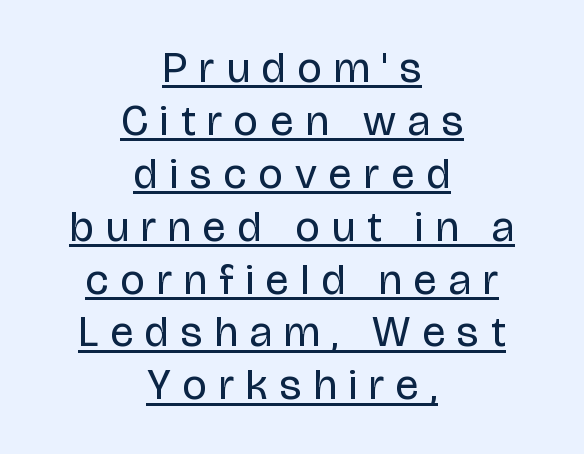
Display-style spreading of the glyphs; the letterfit is very open. Look at the bottom of the vertical strokes: they stop flat, with no serifs. The typesetting does not lean heavy: it is not bold. Caption: lettering with a line underneath. Italic: no, the glyphs are upright roman.
